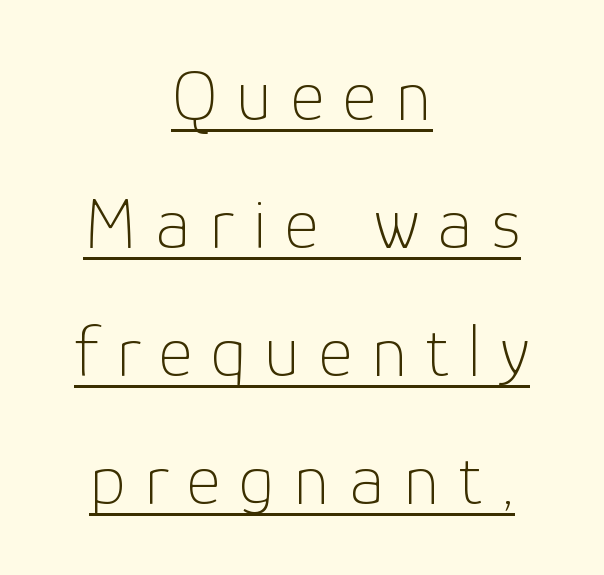
The image shows 74 px thin sans-serif type, upright; set centered, line spacing 1.73x, unusually wide letter spacing (+0.25 em), underlined; low stroke contrast and a medium x-height.
